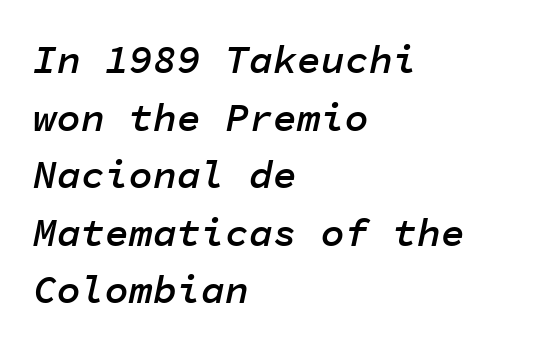
Q: Is the text bold? A: Semi-bold.
Q: Is the text italic (slanted)? A: Yes, it leans right by about 11 degrees.
Q: Is the text underlined? A: No.
Q: How is the paragraph aligned? A: Left-aligned.
Q: Is the spacing between letters normal or unusually wide? A: Normal.
Q: Is the spacing between lines tight, normal or loose? A: Normal.
Q: Width (condensed, normal, or wide)? A: Normal.
Q: Stroke contrast? A: Low.
Q: x-height? A: Medium.
Q: Monospaced? A: Yes.
